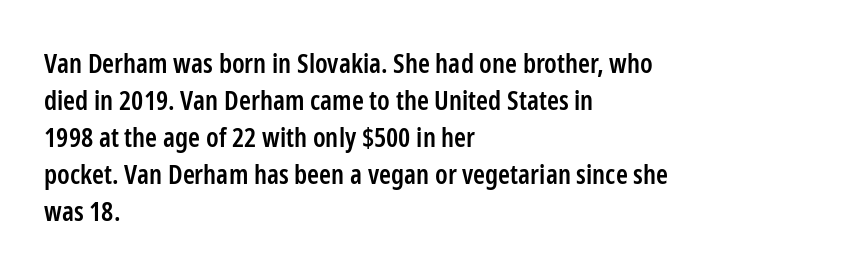
Nobody touched the tracking dial on this one. The space between consecutive lines is moderate. The area under the type is left untouched. Posture: straight, roman, zero tilt. The glyphs have the mass of a demibold cut, below bold.
